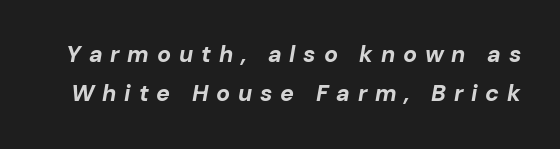
The image shows 23 px bold type, italic (leaning right); set normal line spacing (1.7x), unusually wide letter spacing (+0.34 em), not underlined.
